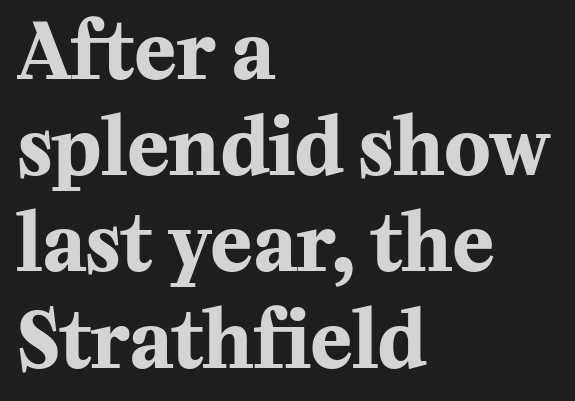
The image shows 77 px bold serif type, upright; set left-aligned, normal line spacing (1.25x), normal letter spacing, not underlined; medium stroke contrast and a medium x-height.
